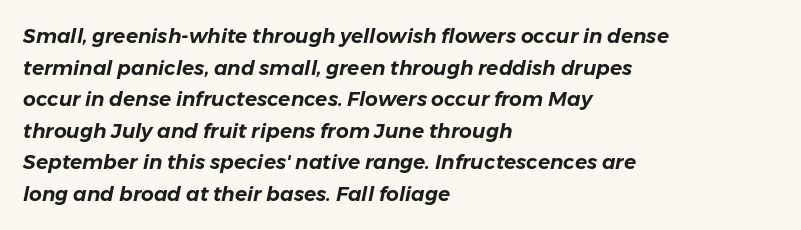
{"italic": "yes", "lean": "right", "slant_degrees": 11, "underline": "no", "align": "left", "line_spacing": "normal", "line_spacing_ratio": 1.58, "letter_spacing": "normal", "letter_spacing_em": 0.0, "glyph_px": 20}
